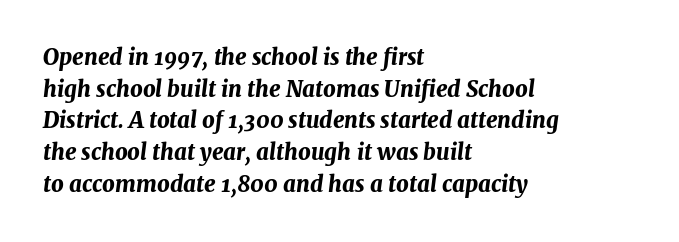
Q: Is the text bold? A: Yes.
Q: Is the text italic (slanted)? A: Yes, it leans right by about 7 degrees.
Q: Is the text underlined? A: No.
Q: How is the paragraph aligned? A: Left-aligned.
Q: Is the spacing between letters normal or unusually wide? A: Normal.
Q: Is the spacing between lines tight, normal or loose? A: Normal.
